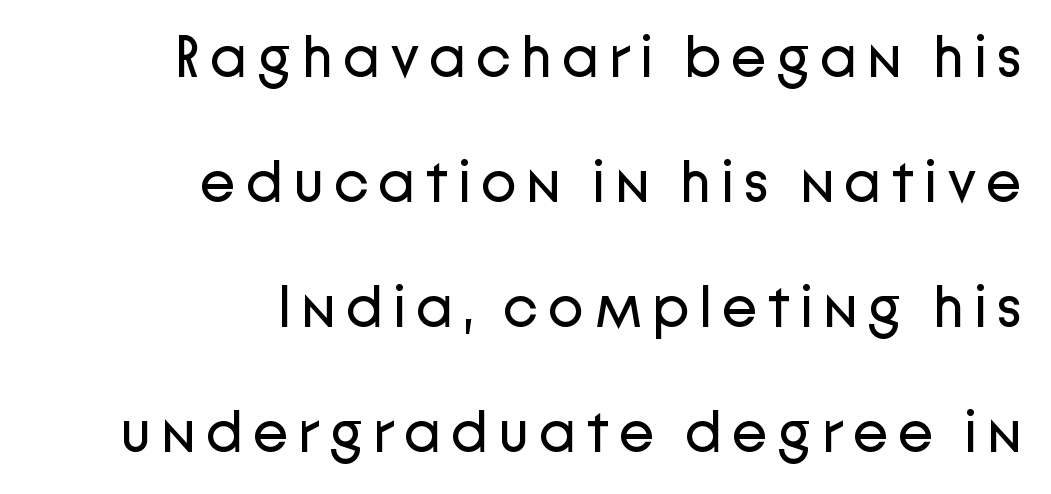
The image shows 59 px regular-weight sans-serif type, upright; set right-aligned, loose line spacing (2.12x), not underlined; low stroke contrast and a medium x-height.
